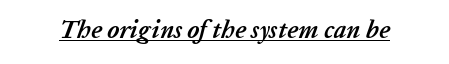
Students, observe the line beneath the letters — that is underlining. These lines keep a tight, regular rhythm from letter to letter. Designer's note — italics engaged. Its strokes are broad and dark, the hallmark of bold type.
